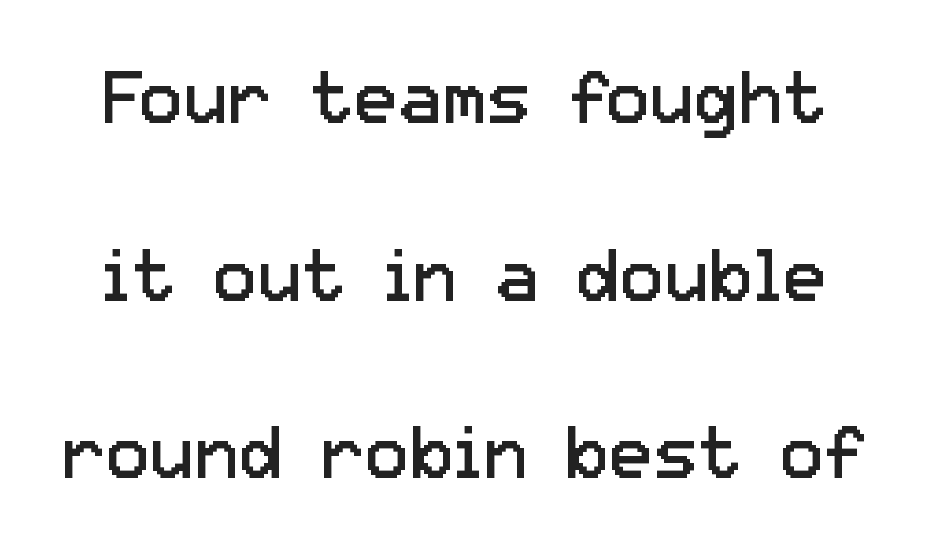
The image shows 74 px regular-weight sans-serif type, upright; set loose line spacing (2.4x), normal letter spacing, not underlined; low stroke contrast and a medium x-height.
